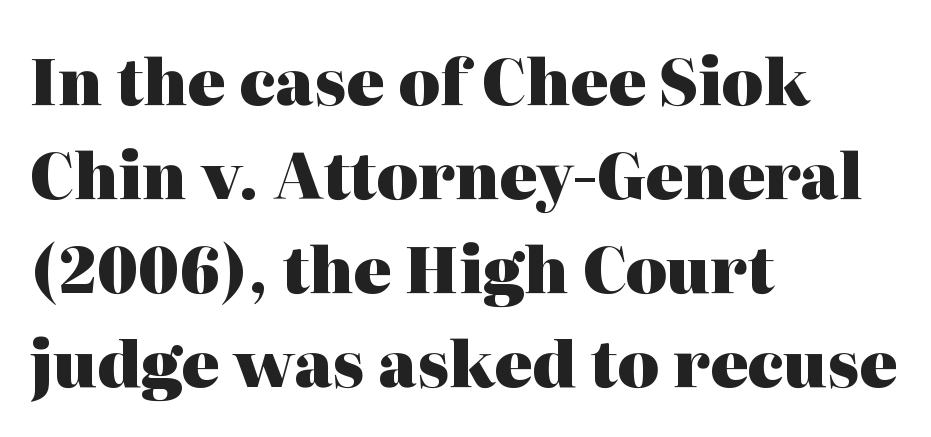
{"serif": "yes", "italic": "no", "bold": "yes", "weight": "heavy", "width": "normal", "stroke_contrast": "high", "x_height": "medium", "monospaced": "no", "underline": "no", "align": "left", "line_spacing": "normal", "line_spacing_ratio": 1.49, "letter_spacing": "normal", "letter_spacing_em": 0.0, "glyph_px": 63}
